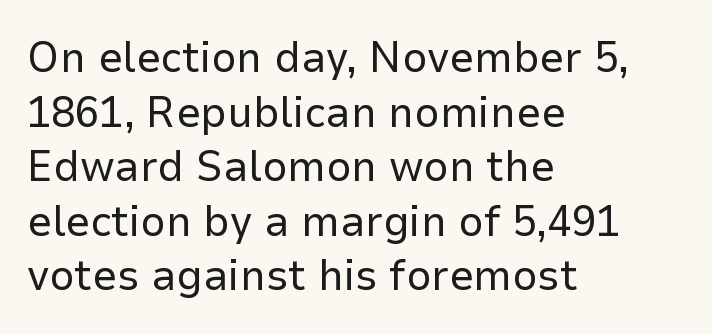
{"serif": "no", "italic": "no", "bold": "no", "weight": "regular", "width": "normal", "stroke_contrast": "low", "x_height": "medium", "monospaced": "no", "underline": "no", "align": "left", "line_spacing_ratio": 1.24, "letter_spacing": "normal", "letter_spacing_em": 0.0, "glyph_px": 44}
